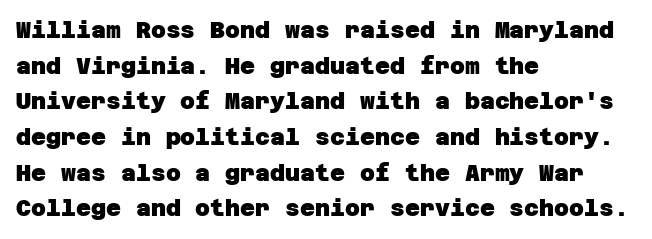
{"bold": "yes", "underline": "no", "align": "left", "line_spacing": "normal", "line_spacing_ratio": 1.55, "letter_spacing": "normal", "letter_spacing_em": 0.0, "glyph_px": 23}
